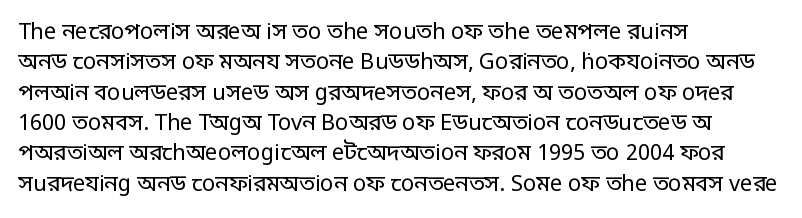
The image shows 22 px text type, upright; set left-aligned, normal line spacing (1.38x), normal letter spacing, not underlined.
